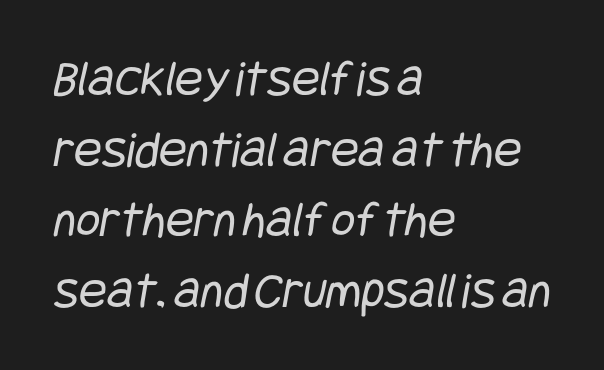
The designer left line spacing at the default. Each word holds together tightly as a unit, with standard inter-letter gaps. These glyphs show unthickened strokes, regular width or finer. Regarding serifs, this sample does without them. The ragged edge is on the right, which tells us the setting is flush left.
